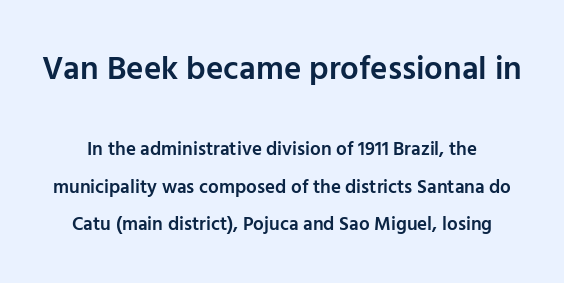
Italic: no, the glyphs are upright roman. What stands out about the letter spacing? Nothing — it is the standard amount. Emphasis by weight is partial: semibold. In this sample the first text group is rendered at the bigger scale. The area under the type is left untouched. You could not count columns in this text — the font is proportionally spaced.
